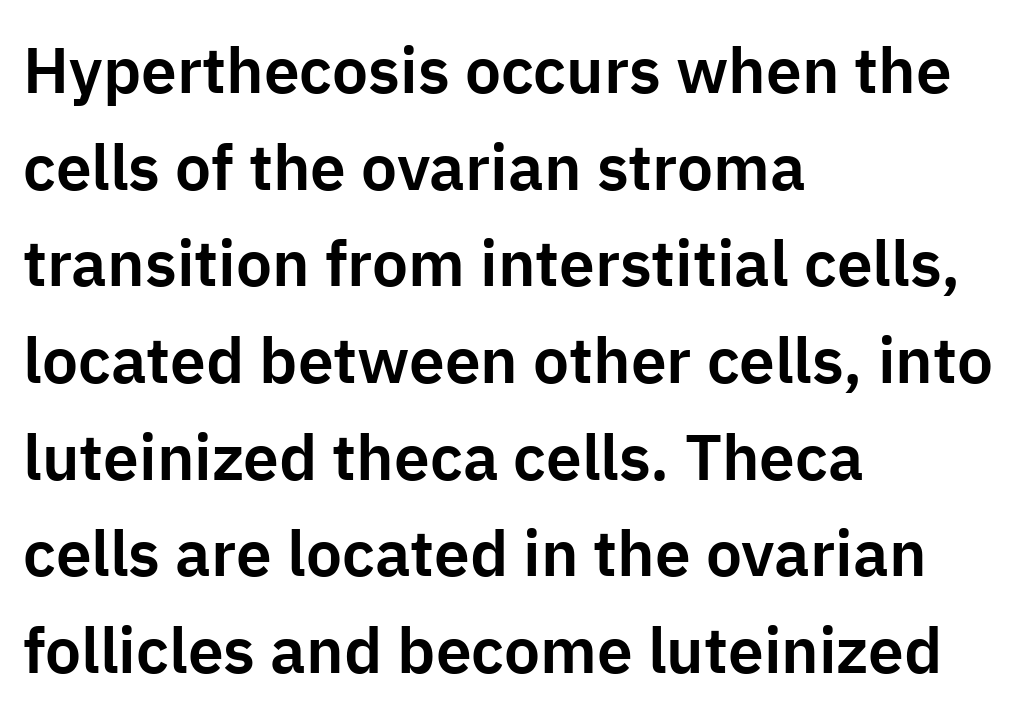
Q: Is the text italic (slanted)? A: No, it is upright.
Q: Is the typeface a serif or a sans-serif typeface? A: Sans-serif.
Q: Is the text underlined? A: No.
Q: How is the paragraph aligned? A: Left-aligned.
Q: Is the spacing between letters normal or unusually wide? A: Normal.
Q: Is the spacing between lines tight, normal or loose? A: Normal.
Q: Width (condensed, normal, or wide)? A: Normal.
Q: Stroke contrast? A: Low.
Q: x-height? A: Medium.
Q: Monospaced? A: No.
